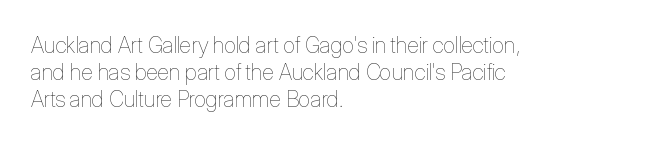
{"italic": "no", "bold": "no", "underline": "no", "align": "left", "line_spacing_ratio": 1.22, "letter_spacing": "normal", "letter_spacing_em": 0.0, "glyph_px": 22}
